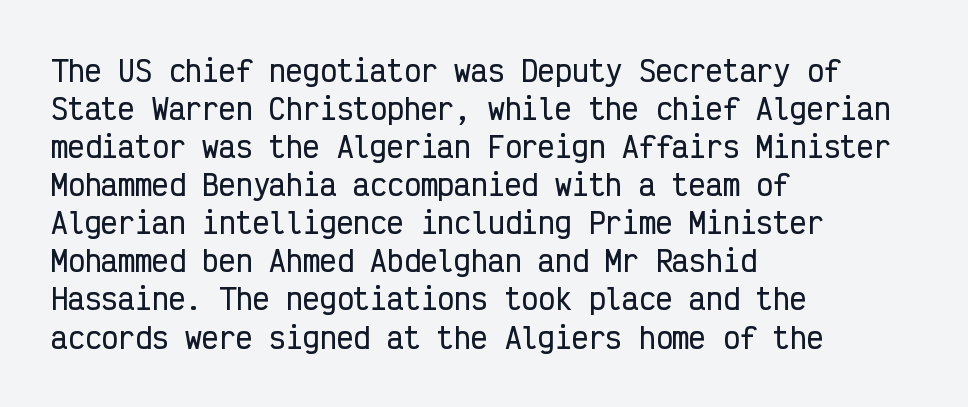
Q: Is the text italic (slanted)? A: No, it is upright.
Q: Is the typeface a serif or a sans-serif typeface? A: Sans-serif.
Q: Is the text underlined? A: No.
Q: How is the paragraph aligned? A: Left-aligned.
Q: Is the spacing between letters normal or unusually wide? A: Normal.
Q: Is the spacing between lines tight, normal or loose? A: Normal.
Q: Width (condensed, normal, or wide)? A: Condensed.
Q: Stroke contrast? A: Low.
Q: x-height? A: Medium.
Q: Monospaced? A: Yes.
